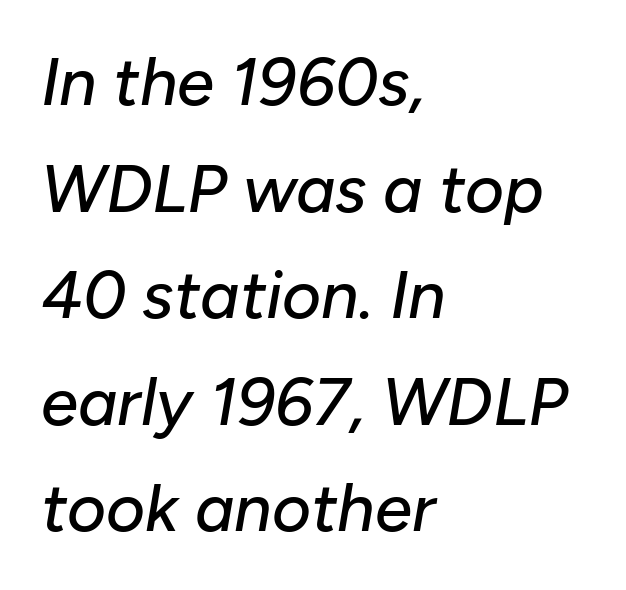
The image shows 67 px text type, italic (leaning right); set left-aligned, normal line spacing (1.59x), normal letter spacing, not underlined; low stroke contrast and a medium x-height.
